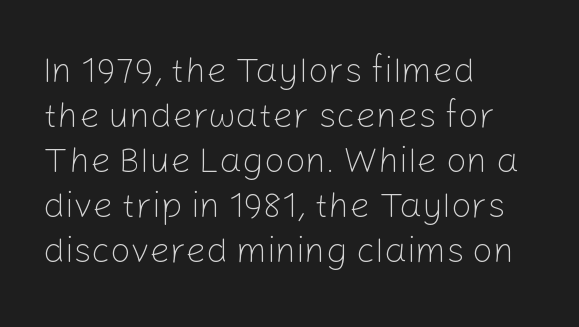
{"serif": "no", "italic": "no", "bold": "no", "weight": "light", "width": "normal", "stroke_contrast": "low", "x_height": "medium", "monospaced": "no", "underline": "no", "align": "left", "line_spacing": "normal", "line_spacing_ratio": 1.25, "letter_spacing": "normal", "letter_spacing_em": 0.0, "glyph_px": 36}
